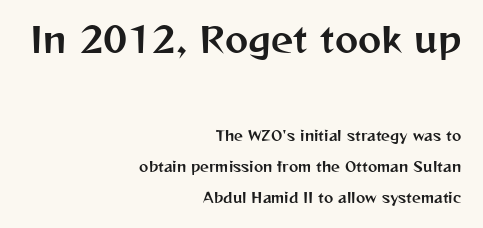
{"serif": "no", "italic": "no", "width": "normal", "stroke_contrast": "medium", "x_height": "medium", "monospaced": "no", "underline": "no", "align": "right", "line_spacing": "loose", "line_spacing_ratio": 2.23, "letter_spacing": "normal", "letter_spacing_em": 0.0, "larger_block": "first", "size_ratio": 2.5, "glyph_px": 35}
